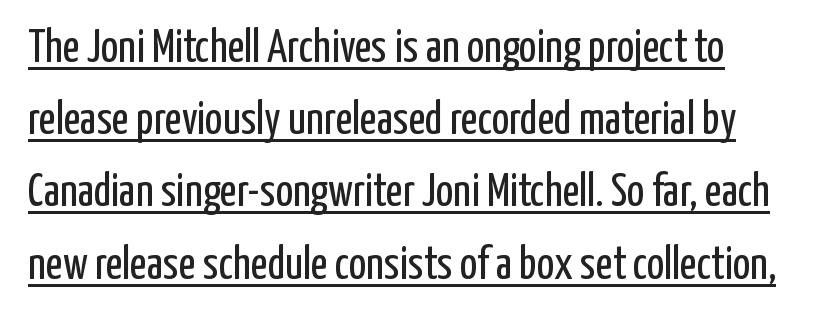
Q: Is the text bold? A: No.
Q: Is the text italic (slanted)? A: No, it is upright.
Q: Is the typeface a serif or a sans-serif typeface? A: Sans-serif.
Q: Is the text underlined? A: Yes.
Q: Is the spacing between letters normal or unusually wide? A: Normal.
Q: Is the spacing between lines tight, normal or loose? A: Normal.
Q: Width (condensed, normal, or wide)? A: Condensed.
Q: Stroke contrast? A: Low.
Q: x-height? A: Medium.
Q: Monospaced? A: No.
